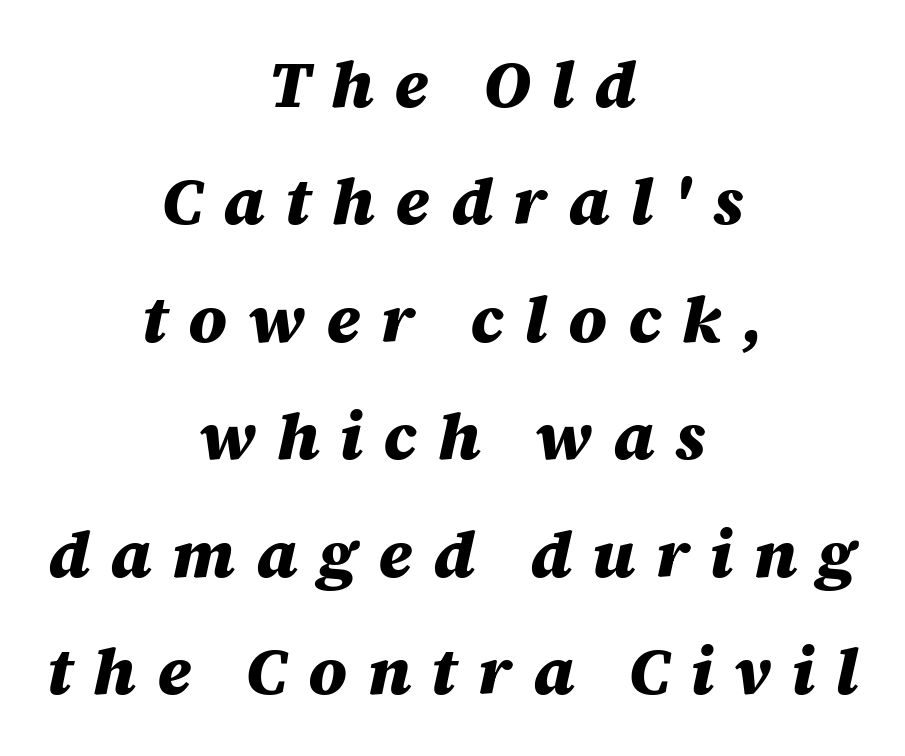
The image shows 66 px heavy type, italic (leaning right); set centered, line spacing 1.78x, unusually wide letter spacing (+0.31 em), not underlined; medium stroke contrast and a large x-height.
